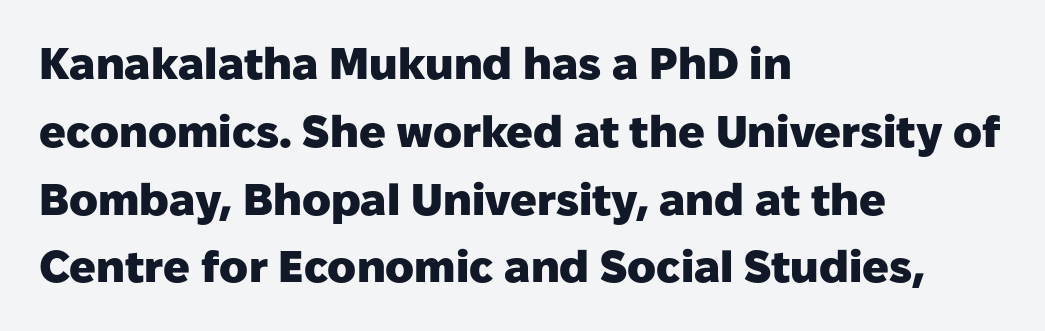
The image shows 44 px heavy sans-serif type, upright; set left-aligned, normal line spacing (1.54x), normal letter spacing, not underlined; low stroke contrast and a medium x-height.
